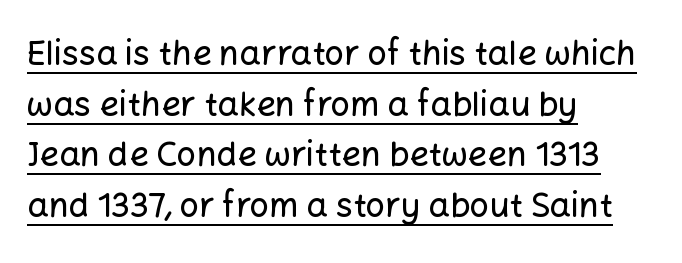
The image shows 34 px sans-serif type, upright; set left-aligned, normal line spacing (1.49x), normal letter spacing, underlined; low stroke contrast and a medium x-height.
